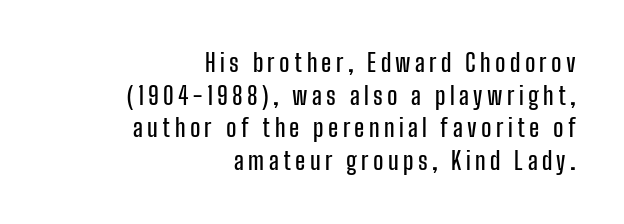
The image shows 24 px text type, upright; set right-aligned, normal line spacing (1.36x), not underlined.
